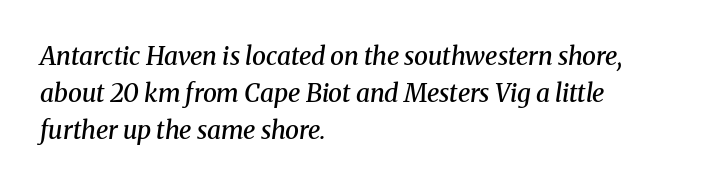
The image shows 25 px text type, italic (leaning right); set left-aligned, normal line spacing (1.48x), normal letter spacing, not underlined.
